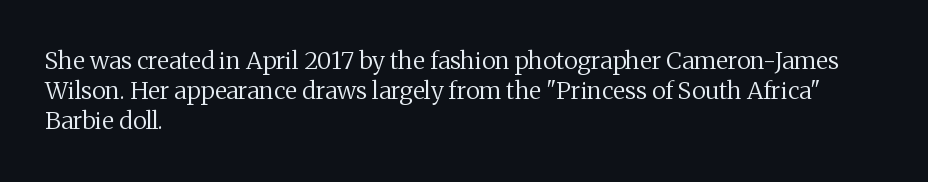
The weight would be labelled regular, book, light, or lighter still. Every stem runs plumb, perpendicular to the baseline. Descender tails drop into unmarked territory. One glance says typical: line gaps are just what's usual.
